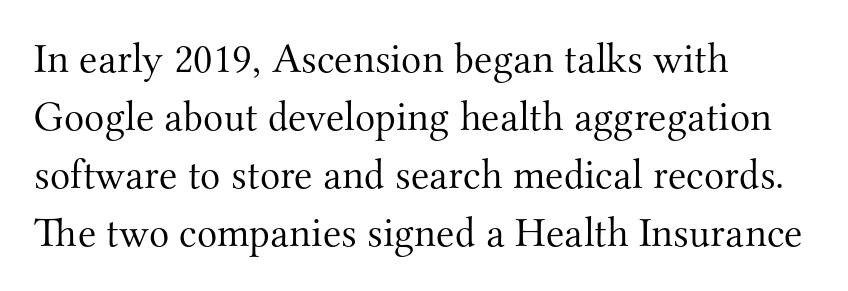
The image shows 42 px light serif type, upright; set left-aligned, normal line spacing (1.38x), normal letter spacing, not underlined; medium stroke contrast and a small x-height.
